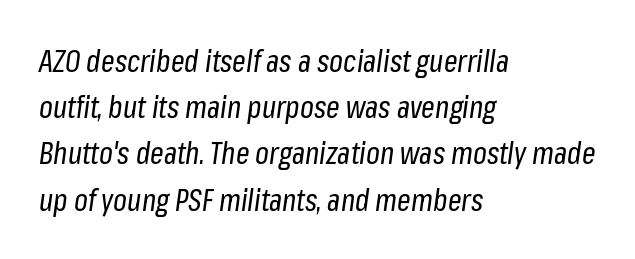
{"italic": "yes", "lean": "right", "slant_degrees": 8, "bold": "no", "weight": "regular", "width": "condensed", "stroke_contrast": "low", "x_height": "medium", "monospaced": "no", "underline": "no", "align": "left", "line_spacing": "normal", "line_spacing_ratio": 1.54, "letter_spacing": "normal", "letter_spacing_em": 0.0, "glyph_px": 30}
